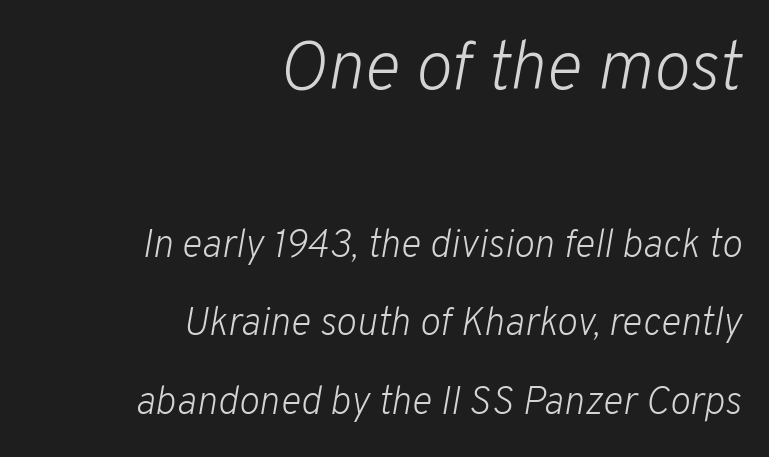
The image shows 69 px light type, italic (leaning right); set right-aligned, loose line spacing (2.01x), normal letter spacing, not underlined; the first (top) block is 1.77x larger; low stroke contrast and a medium x-height.
